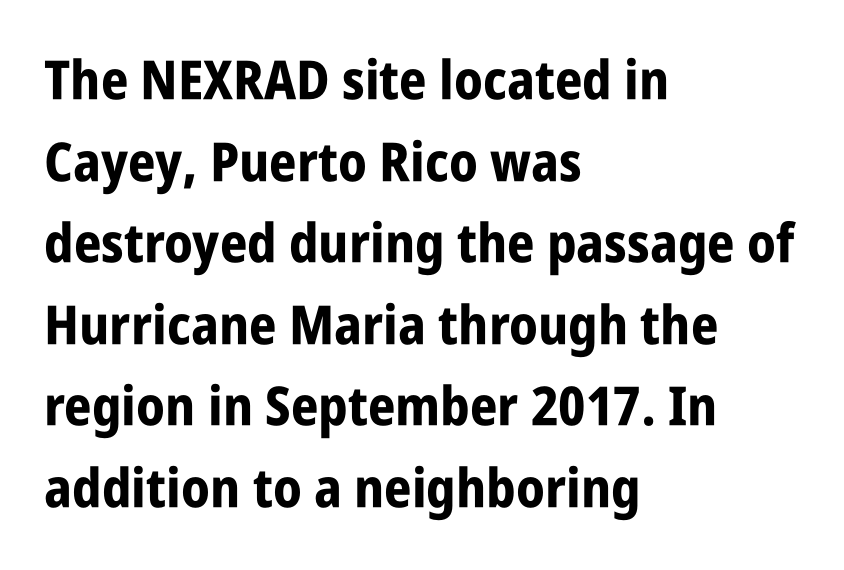
{"serif": "no", "italic": "no", "bold": "yes", "weight": "bold", "width": "condensed", "stroke_contrast": "low", "x_height": "large", "monospaced": "no", "underline": "no", "align": "left", "line_spacing": "normal", "line_spacing_ratio": 1.51, "letter_spacing": "normal", "letter_spacing_em": 0.0, "glyph_px": 54}
